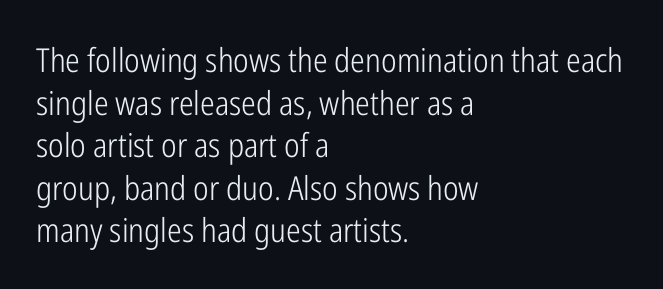
The image shows 33 px light, condensed sans-serif type, upright; set left-aligned, normal line spacing (1.29x), normal letter spacing, not underlined; low stroke contrast and a medium x-height.
